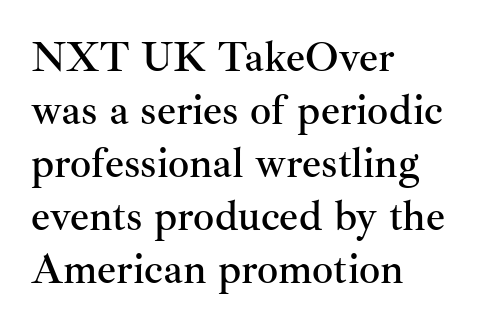
{"serif": "yes", "italic": "no", "width": "normal", "stroke_contrast": "medium", "x_height": "small", "monospaced": "no", "underline": "no", "align": "left", "line_spacing": "normal", "line_spacing_ratio": 1.26, "letter_spacing": "normal", "letter_spacing_em": 0.0, "glyph_px": 42}
